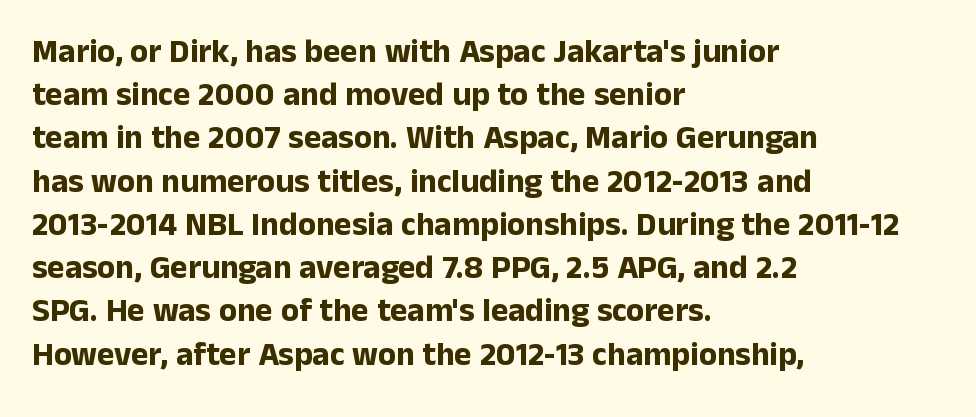
Q: Is the text bold? A: Yes.
Q: Is the text italic (slanted)? A: No, it is upright.
Q: Is the typeface a serif or a sans-serif typeface? A: Sans-serif.
Q: Is the text underlined? A: No.
Q: How is the paragraph aligned? A: Left-aligned.
Q: Is the spacing between letters normal or unusually wide? A: Normal.
Q: Is the spacing between lines tight, normal or loose? A: Normal.
Q: Width (condensed, normal, or wide)? A: Normal.
Q: Stroke contrast? A: Low.
Q: x-height? A: Medium.
Q: Monospaced? A: No.
